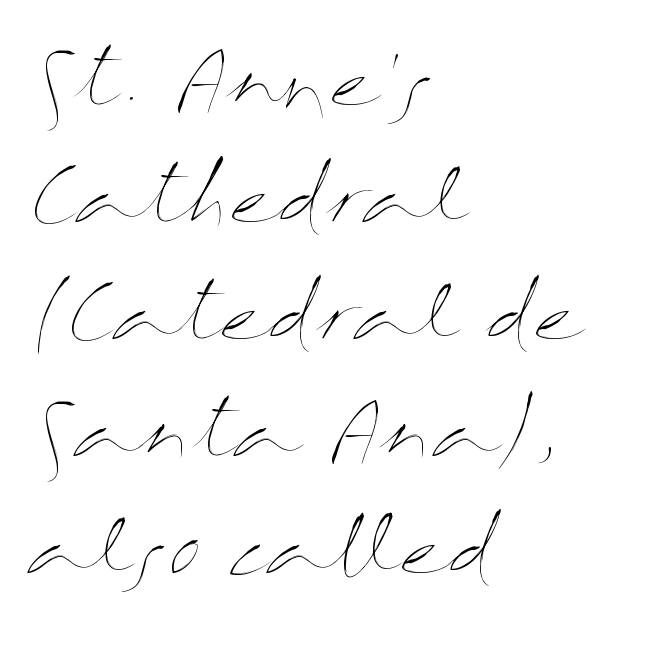
The image shows 75 px thin, wide type; set left-aligned, normal line spacing (1.56x), normal letter spacing, not underlined; medium stroke contrast and a medium x-height.
